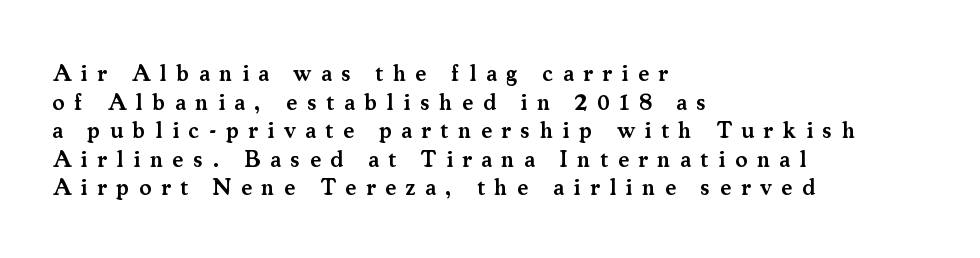
The paragraph shown leans on its left margin. Stems and bowls a touch heavier than normal — semibold. The letters stand upright; this is a roman face. The tracking reads as deliberately expanded to a designer's eye.
